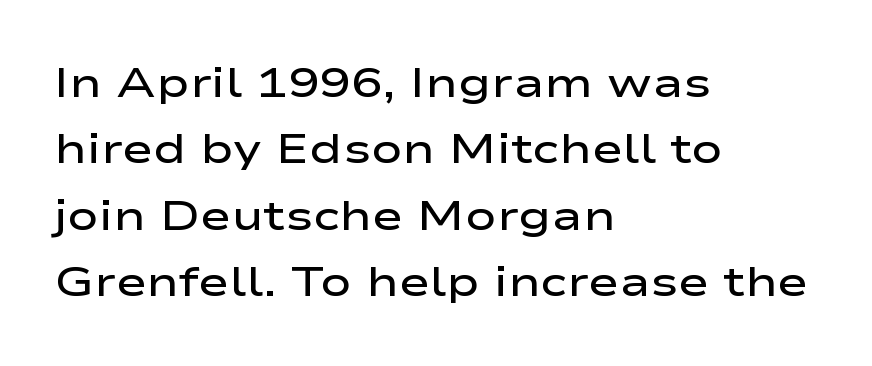
{"serif": "no", "italic": "no", "bold": "semi", "weight": "semibold", "width": "wide", "stroke_contrast": "low", "x_height": "medium", "monospaced": "no", "underline": "no", "align": "left", "line_spacing": "normal", "line_spacing_ratio": 1.58, "letter_spacing": "normal", "letter_spacing_em": 0.0, "glyph_px": 42}
